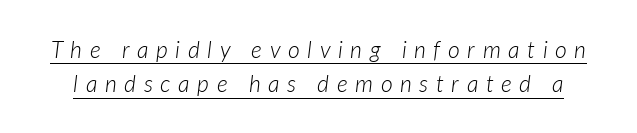
Q: Is the text bold? A: No.
Q: Is the text italic (slanted)? A: Yes, it leans right by about 7 degrees.
Q: Is the text underlined? A: Yes.
Q: Is the spacing between letters normal or unusually wide? A: Unusually wide.
Q: Is the spacing between lines tight, normal or loose? A: Normal.
